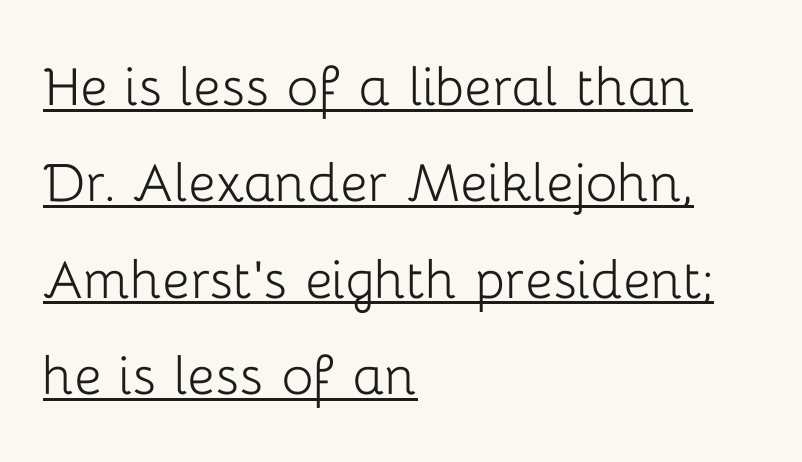
{"serif": "no", "italic": "no", "bold": "no", "weight": "light", "width": "normal", "stroke_contrast": "low", "x_height": "medium", "monospaced": "no", "underline": "yes", "align": "left", "line_spacing": "normal", "line_spacing_ratio": 1.44, "letter_spacing": "normal", "letter_spacing_em": 0.0, "glyph_px": 67}
